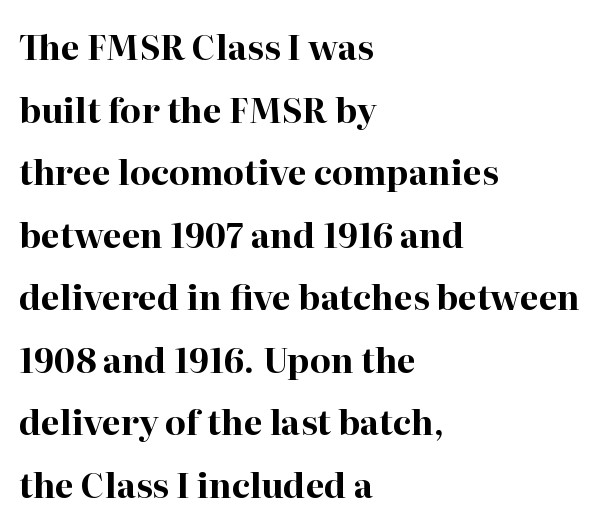
The rendering uses natural spacing where letterforms have individual widths. Letterform terminals end in serifs throughout the passage. Look at the stroke-to-counter ratio: heavy, a bold. The passage is arranged the way most books set body copy — flush left. The typography opts for an upright posture over an oblique one. Descenders are the only things crossing below the line.
